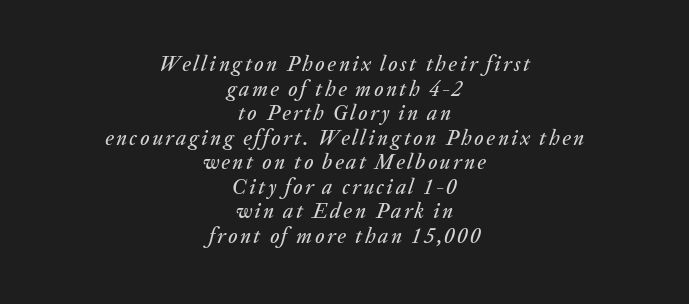
{"italic": "yes", "lean": "right", "slant_degrees": 20, "underline": "no", "align": "center", "line_spacing_ratio": 1.17, "glyph_px": 21}
